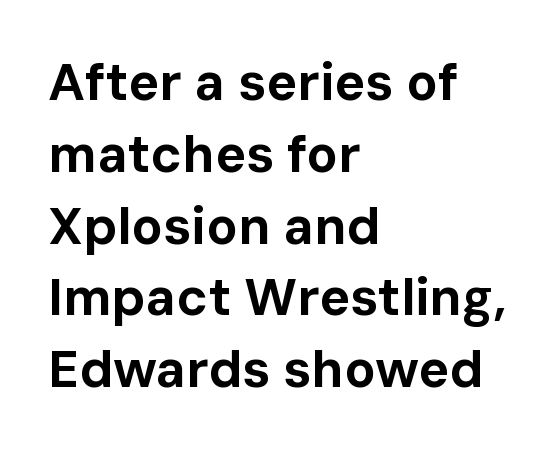
The image shows 52 px bold sans-serif type, upright; set left-aligned, normal line spacing (1.38x), normal letter spacing, not underlined; low stroke contrast and a medium x-height.
